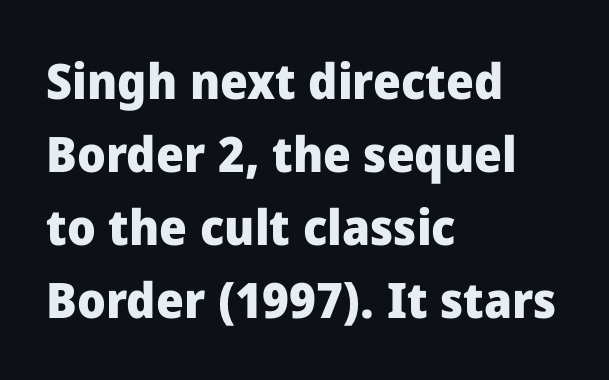
Q: Is the text bold? A: Yes.
Q: Is the text italic (slanted)? A: No, it is upright.
Q: Is the typeface a serif or a sans-serif typeface? A: Sans-serif.
Q: Is the text underlined? A: No.
Q: How is the paragraph aligned? A: Left-aligned.
Q: Is the spacing between letters normal or unusually wide? A: Normal.
Q: Is the spacing between lines tight, normal or loose? A: Normal.
Q: Width (condensed, normal, or wide)? A: Normal.
Q: Stroke contrast? A: Low.
Q: x-height? A: Medium.
Q: Monospaced? A: No.
